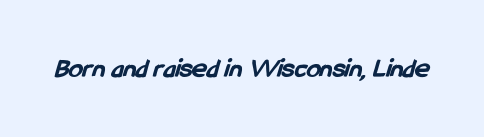
Chunky letters — that's bold for sure. You could not count columns in this text — the font is proportionally spaced. Letters rest on an invisible, unmarked baseline. Short note: letters normally spaced.
